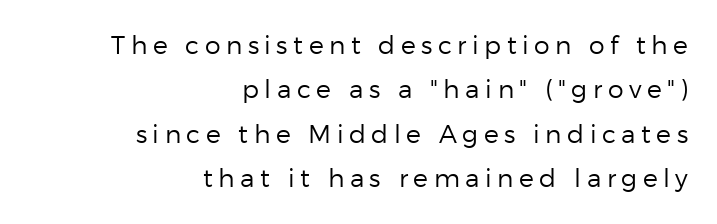
Q: Is the text bold? A: No.
Q: Is the text italic (slanted)? A: No, it is upright.
Q: Is the text underlined? A: No.
Q: How is the paragraph aligned? A: Right-aligned.
Q: Is the spacing between letters normal or unusually wide? A: Unusually wide.
